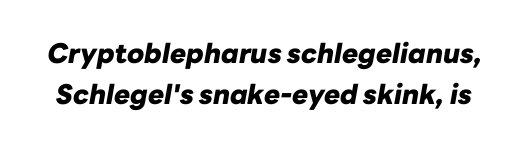
{"italic": "yes", "lean": "right", "slant_degrees": 10, "bold": "yes", "underline": "no", "line_spacing": "normal", "line_spacing_ratio": 1.52, "letter_spacing": "normal", "letter_spacing_em": 0.0, "glyph_px": 27}
